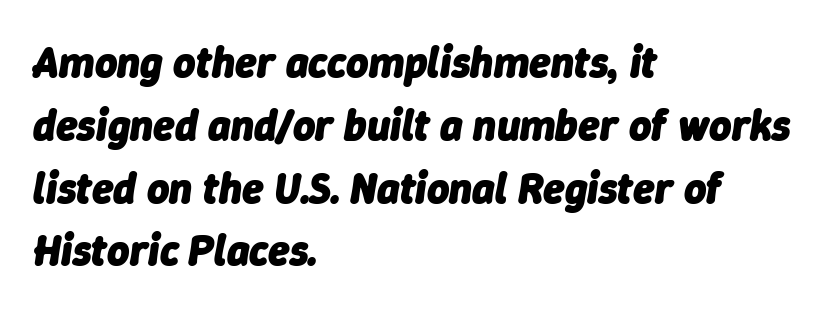
The image shows 43 px heavy type, italic (leaning right); set left-aligned, normal line spacing (1.46x), normal letter spacing, not underlined; low stroke contrast and a medium x-height.
